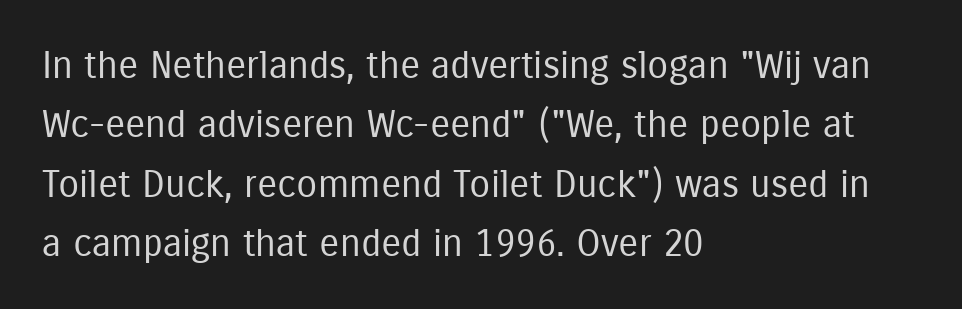
The tracking reads as untouched default to a designer's eye. Stroke terminals: plain, sans-serif. Nope, not italic — everything's standing straight. Quick note: interline space is typical.
